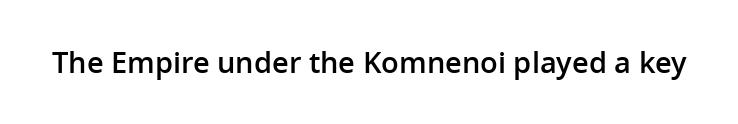
{"serif": "no", "italic": "no", "bold": "semi", "weight": "semibold", "width": "normal", "stroke_contrast": "low", "x_height": "medium", "monospaced": "no", "underline": "no", "letter_spacing": "normal", "letter_spacing_em": 0.0, "glyph_px": 29}
